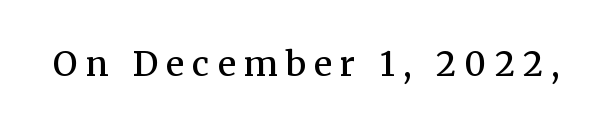
{"serif": "yes", "italic": "no", "bold": "semi", "weight": "semibold", "width": "normal", "stroke_contrast": "medium", "x_height": "medium", "monospaced": "no", "underline": "no", "letter_spacing": "wide", "letter_spacing_em": 0.24, "glyph_px": 34}
